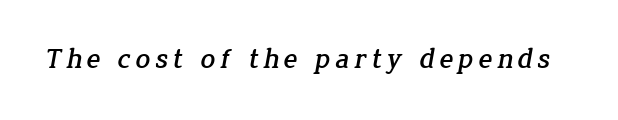
{"serif": "yes", "width": "normal", "stroke_contrast": "low", "x_height": "medium", "monospaced": "no", "underline": "no", "glyph_px": 29}
